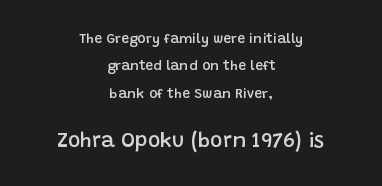
Summary of vertical rhythm: relaxed, with wide interline spacing. A clean baseline with only descenders dipping below it. How heavy is the stroke? Medium-heavy — a semibold, shy of bold. Does extra space separate the letters? No, they use regular spacing. Reading down the block, each line starts at a different indent, mirrored at its end. The designer gave the closing block more size than the opening block.
